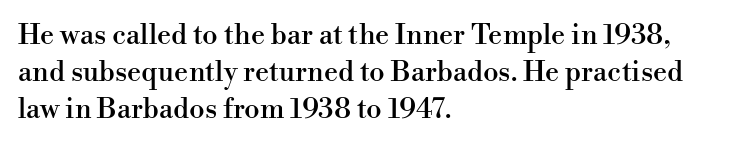
The lettering stays uniformly vertical, giving the passage a roman look. This block has exactly the height ordinary leading produces. Type style note: has serifs. Inter-character spacing is left at the font's built-in metrics.
